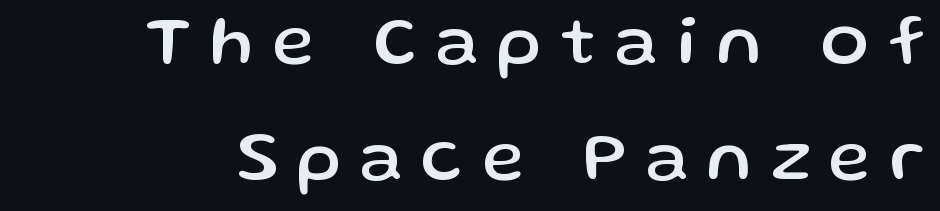
{"serif": "no", "italic": "no", "width": "normal", "stroke_contrast": "low", "x_height": "medium", "monospaced": "no", "underline": "no", "line_spacing": "normal", "line_spacing_ratio": 1.63, "letter_spacing": "wide", "letter_spacing_em": 0.27, "glyph_px": 71}
